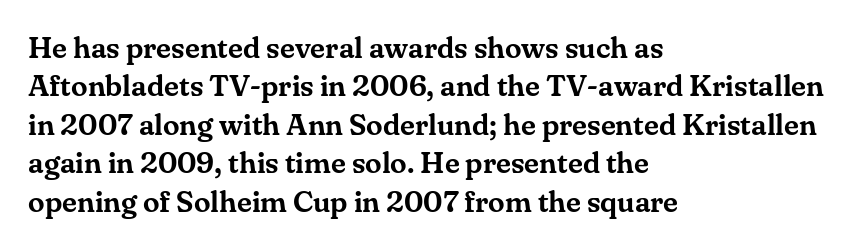
The image shows 30 px serif type, upright; set left-aligned, normal line spacing (1.28x), normal letter spacing, not underlined; medium stroke contrast and a small x-height.
